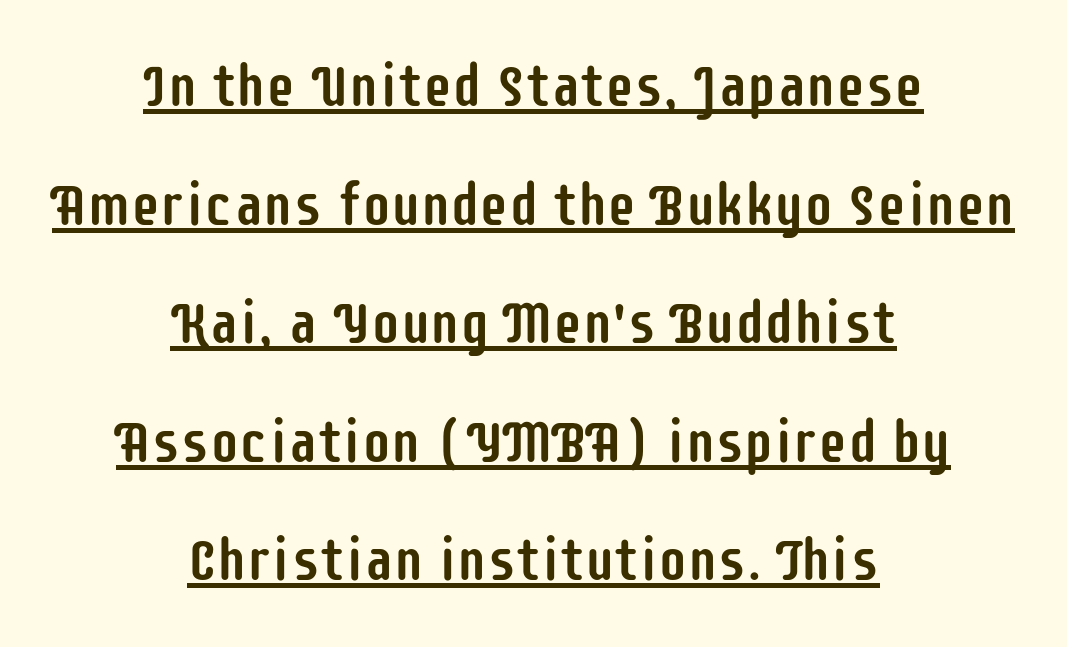
The image shows 59 px condensed sans-serif type, upright; set centered, loose line spacing (2.01x), normal letter spacing, underlined; low stroke contrast and a large x-height.
